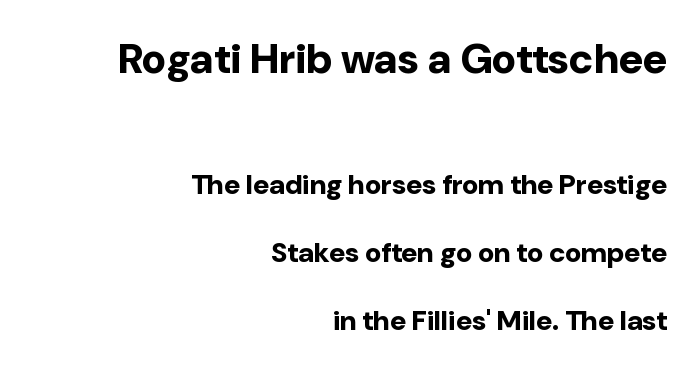
The gaps between neighbouring characters are ordinary and unremarkable. Each letter keeps its own natural width here, so spacing adapts to shape. You could fit nearly another row in the gap between these rows. Which chunk is bigger? The first one — the top block dwarfs the bottom. The specimen omits any rule beneath the text block's lines. Serif or sans? Sans — the stroke terminals are bare.
